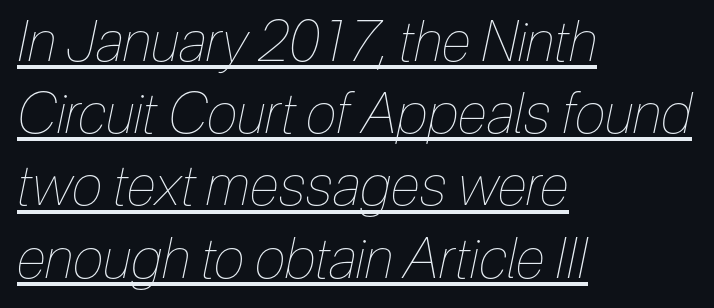
The face used here is proportionally spaced, like ordinary book or web type. No chunkiness to these letters — they're not bold. Underlined type. Leading matches the norm, producing a regular column. Leftover space on each line is placed entirely after the last word. Does the lettering tilt? It does — this is italic.
